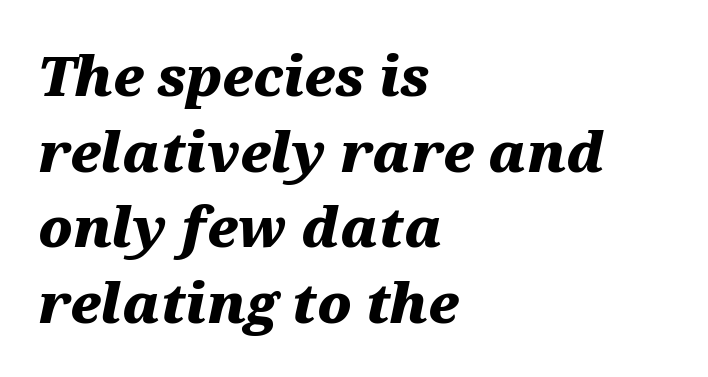
The image shows 54 px heavy, wide type, italic (leaning right); set left-aligned, normal line spacing (1.4x), normal letter spacing, not underlined; medium stroke contrast and a medium x-height.
